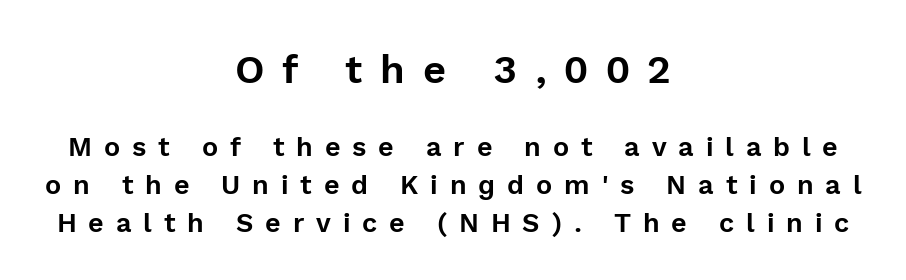
The image shows 40 px sans-serif type, upright; set centered, normal line spacing (1.4x), unusually wide letter spacing (+0.44 em), not underlined; the first (top) block is 1.48x larger; a medium x-height.
